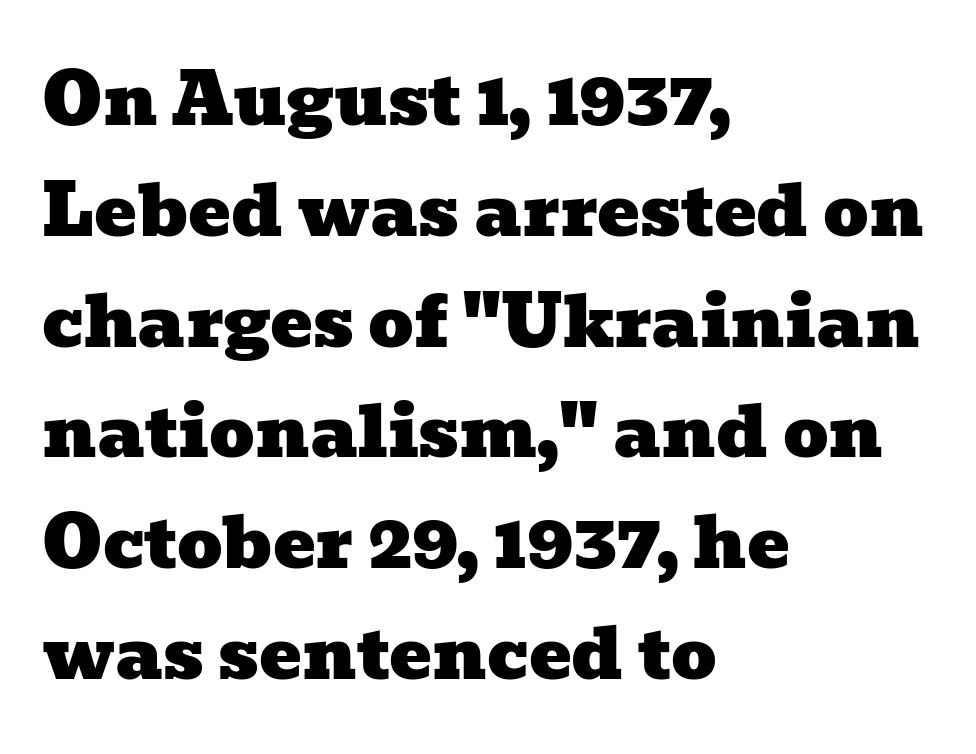
{"serif": "yes", "width": "wide", "stroke_contrast": "low", "x_height": "medium", "monospaced": "no", "underline": "no", "align": "left", "line_spacing": "normal", "line_spacing_ratio": 1.56, "letter_spacing": "normal", "letter_spacing_em": 0.0, "glyph_px": 71}
